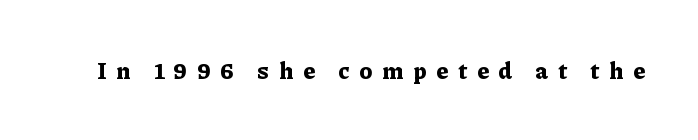
{"italic": "no", "bold": "yes", "underline": "no", "letter_spacing": "wide", "letter_spacing_em": 0.43, "glyph_px": 23}
